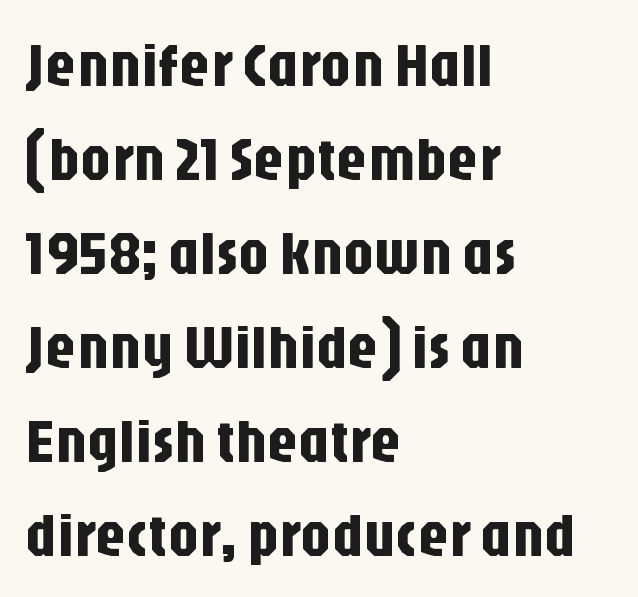
Q: Is the text italic (slanted)? A: No, it is upright.
Q: Is the typeface a serif or a sans-serif typeface? A: Sans-serif.
Q: Is the text underlined? A: No.
Q: How is the paragraph aligned? A: Left-aligned.
Q: Is the spacing between letters normal or unusually wide? A: Normal.
Q: Is the spacing between lines tight, normal or loose? A: Normal.
Q: Width (condensed, normal, or wide)? A: Condensed.
Q: Stroke contrast? A: Low.
Q: x-height? A: Large.
Q: Monospaced? A: No.
